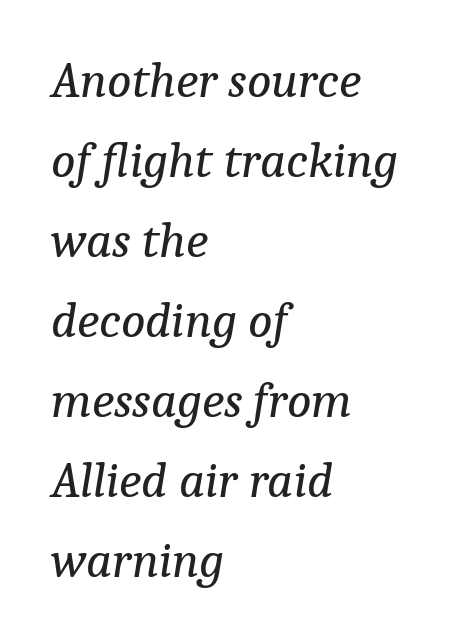
The type family on display is of the serif kind. Look at the tracking — it's just the regular setting, nothing added. You can tell it's italic because the verticals aren't actually vertical. The strokes carry an ordinary text weight at most.
